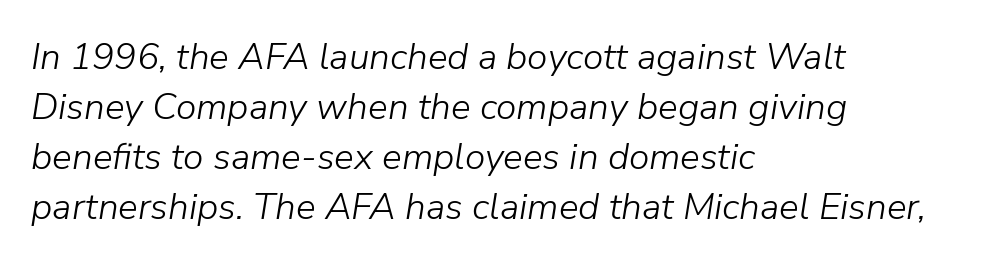
{"italic": "yes", "lean": "right", "slant_degrees": 9, "bold": "no", "weight": "light", "width": "normal", "stroke_contrast": "low", "x_height": "medium", "monospaced": "no", "underline": "no", "align": "left", "line_spacing": "normal", "line_spacing_ratio": 1.35, "letter_spacing": "normal", "letter_spacing_em": 0.0, "glyph_px": 37}
